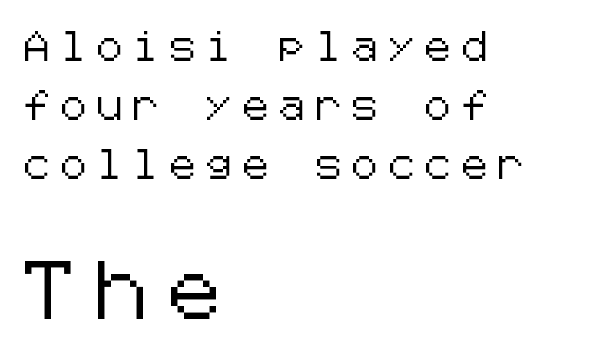
Q: Is the text italic (slanted)? A: No, it is upright.
Q: Is the typeface a serif or a sans-serif typeface? A: Sans-serif.
Q: Is the text underlined? A: No.
Q: How is the paragraph aligned? A: Left-aligned.
Q: Is the spacing between letters normal or unusually wide? A: Unusually wide.
Q: Is the spacing between lines tight, normal or loose? A: Loose.
Q: Which block of text is set in a larger size, the first (top) or the second (bottom)? A: The second (bottom) one.
Q: Width (condensed, normal, or wide)? A: Normal.
Q: Stroke contrast? A: Low.
Q: x-height? A: Medium.
